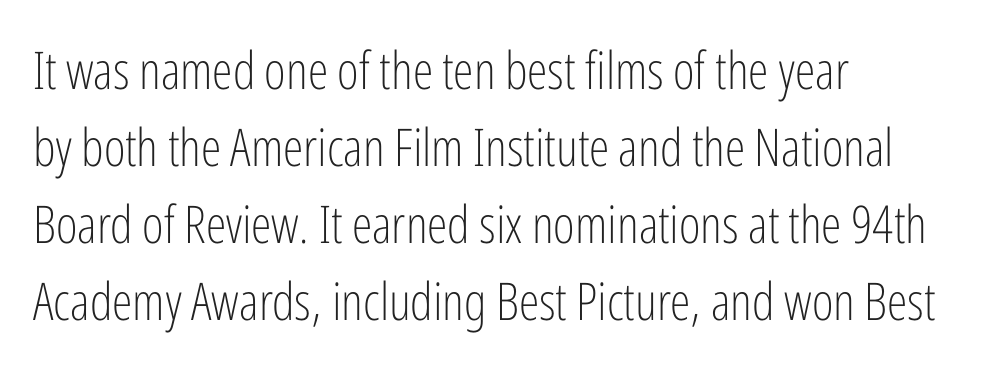
{"serif": "no", "italic": "no", "bold": "no", "weight": "light", "width": "condensed", "stroke_contrast": "low", "x_height": "medium", "monospaced": "no", "underline": "no", "align": "left", "line_spacing": "normal", "line_spacing_ratio": 1.48, "letter_spacing": "normal", "letter_spacing_em": 0.0, "glyph_px": 52}
